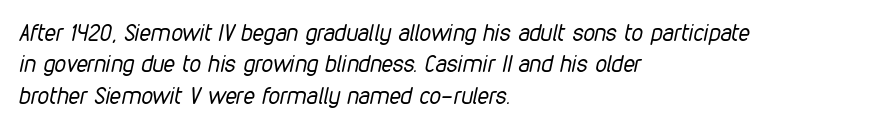
{"italic": "yes", "lean": "right", "slant_degrees": 12, "bold": "no", "underline": "no", "align": "left", "line_spacing": "normal", "line_spacing_ratio": 1.36, "letter_spacing": "normal", "letter_spacing_em": 0.0, "glyph_px": 23}
